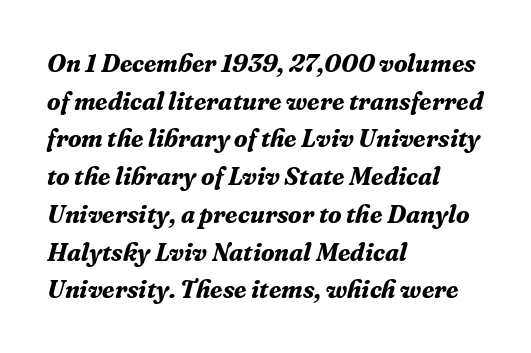
Each new line begins a customary step beneath the previous one. Each glyph is drawn with heavy, bold strokes. Teacher's note: observe the even left margin — that is flush-left alignment. These lines were composed using italics. Nobody drew a line under any word here. Short note: letters normally spaced.
